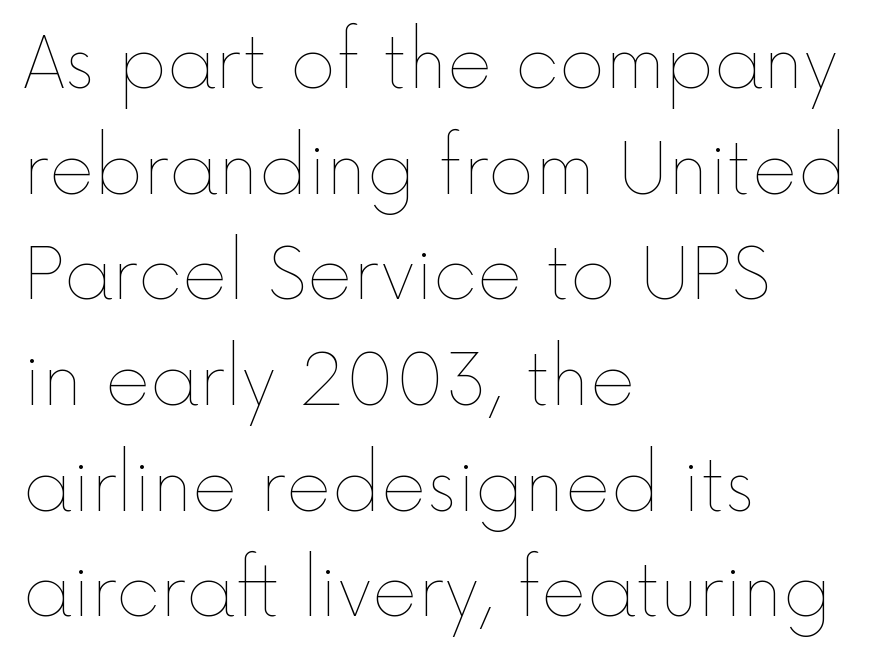
The image shows 70 px thin type, upright; set left-aligned, normal line spacing (1.51x), normal letter spacing, not underlined; a medium x-height.
